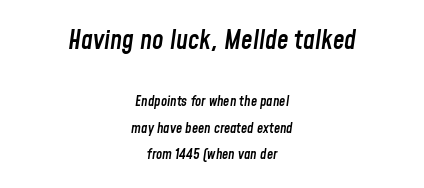
The space beneath each line is pristine and unruled. The specimen reads as italic at a glance. What weight is shown? A semibold, between regular and bold. Type size steps down from the first block to the second.
